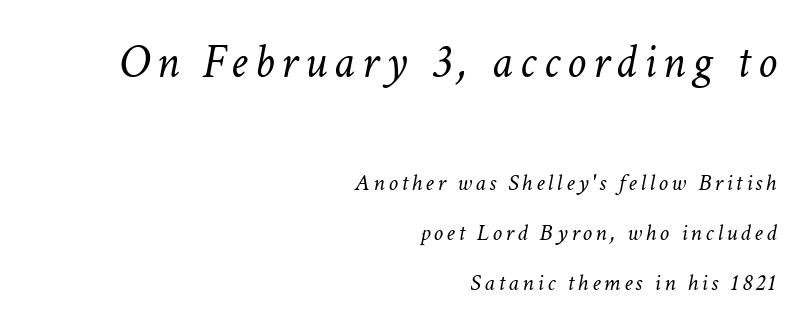
Yep, that's italic — everything's leaning. Letters rest on an invisible, unmarked baseline. Size contrast runs from large at the top to small at the bottom. In terms of leading, this rendering errs on the spacious side. Typeset ragged left — the right edge is the straight one. A typesetter would call this proportional, since set widths differ per character.
